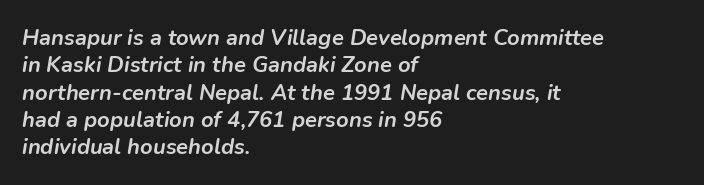
The image shows 22 px bold type, italic (leaning right); set left-aligned, line spacing 1.24x, normal letter spacing, not underlined.
